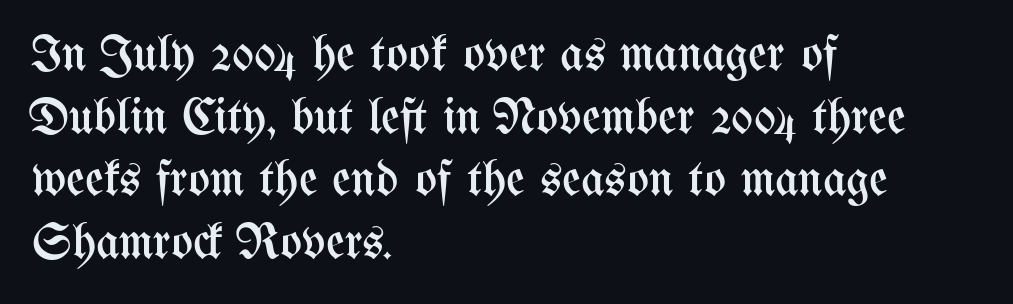
Q: Is the text bold? A: No.
Q: Is the text italic (slanted)? A: No, it is upright.
Q: Is the text underlined? A: No.
Q: How is the paragraph aligned? A: Left-aligned.
Q: Is the spacing between letters normal or unusually wide? A: Normal.
Q: Width (condensed, normal, or wide)? A: Condensed.
Q: Stroke contrast? A: Medium.
Q: x-height? A: Medium.
Q: Monospaced? A: No.
